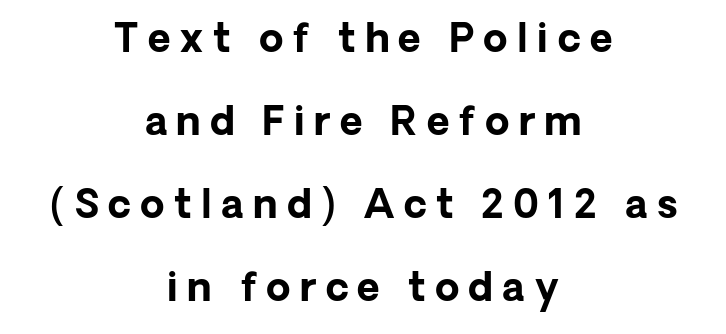
{"serif": "no", "italic": "no", "bold": "yes", "weight": "bold", "width": "normal", "stroke_contrast": "low", "x_height": "medium", "monospaced": "no", "underline": "no", "align": "center", "line_spacing": "loose", "line_spacing_ratio": 2.13, "letter_spacing": "wide", "letter_spacing_em": 0.24, "glyph_px": 39}
